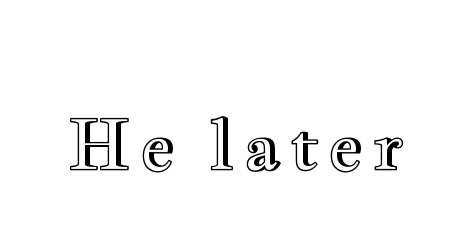
These lines are rendered in a variable-pitch font. The letters stand upright; this is a roman face. A clean baseline with only descenders dipping below it.
